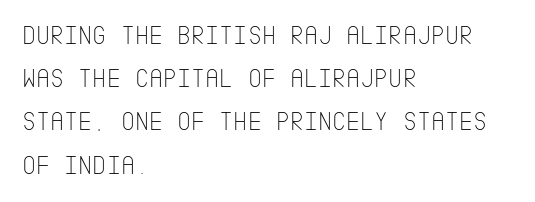
Posture: straight, roman, zero tilt. Notice how descenders clear the ascenders below comfortably — that's standard leading. Visually the block forms a straight wall on the left and a jagged coastline on the right. Descenders hang freely into open space. The type is set solid horizontally, with unmodified tracking. Heft: none added — not bold.
